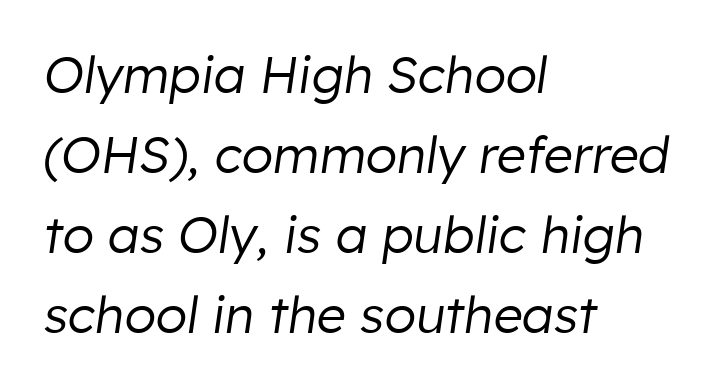
Q: Is the text bold? A: No.
Q: Is the text italic (slanted)? A: Yes, it leans right by about 8 degrees.
Q: Is the text underlined? A: No.
Q: How is the paragraph aligned? A: Left-aligned.
Q: Is the spacing between letters normal or unusually wide? A: Normal.
Q: Is the spacing between lines tight, normal or loose? A: Normal.
Q: Width (condensed, normal, or wide)? A: Normal.
Q: Stroke contrast? A: Low.
Q: x-height? A: Medium.
Q: Monospaced? A: No.
